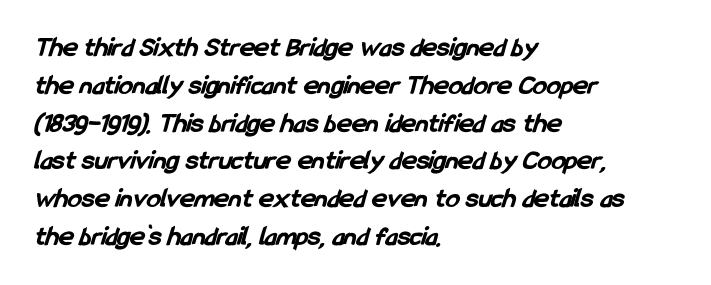
The image shows 28 px bold, condensed sans-serif type; set left-aligned, normal line spacing (1.35x), normal letter spacing, not underlined; low stroke contrast and a medium x-height.
